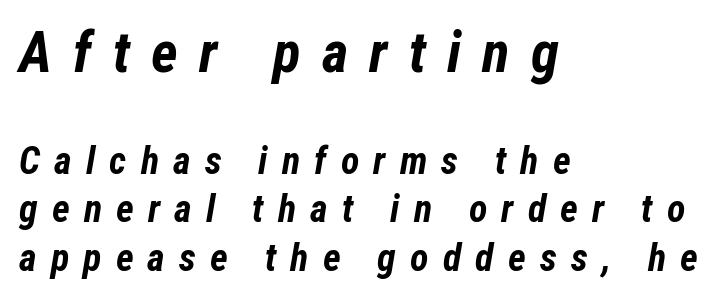
Only glyphs here, with clear space below each row. Thick stems and heavy bowls — unmistakably bold. Short note: letters widely spaced. Compare the two chunks: the upper has the greater cap height.
